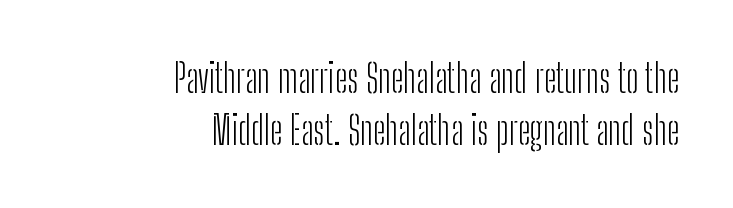
Q: Is the text bold? A: No.
Q: Is the text italic (slanted)? A: No, it is upright.
Q: Is the typeface a serif or a sans-serif typeface? A: Sans-serif.
Q: Is the text underlined? A: No.
Q: How is the paragraph aligned? A: Right-aligned.
Q: Is the spacing between letters normal or unusually wide? A: Normal.
Q: Is the spacing between lines tight, normal or loose? A: Normal.
Q: Width (condensed, normal, or wide)? A: Condensed.
Q: Stroke contrast? A: Low.
Q: x-height? A: Medium.
Q: Monospaced? A: No.
